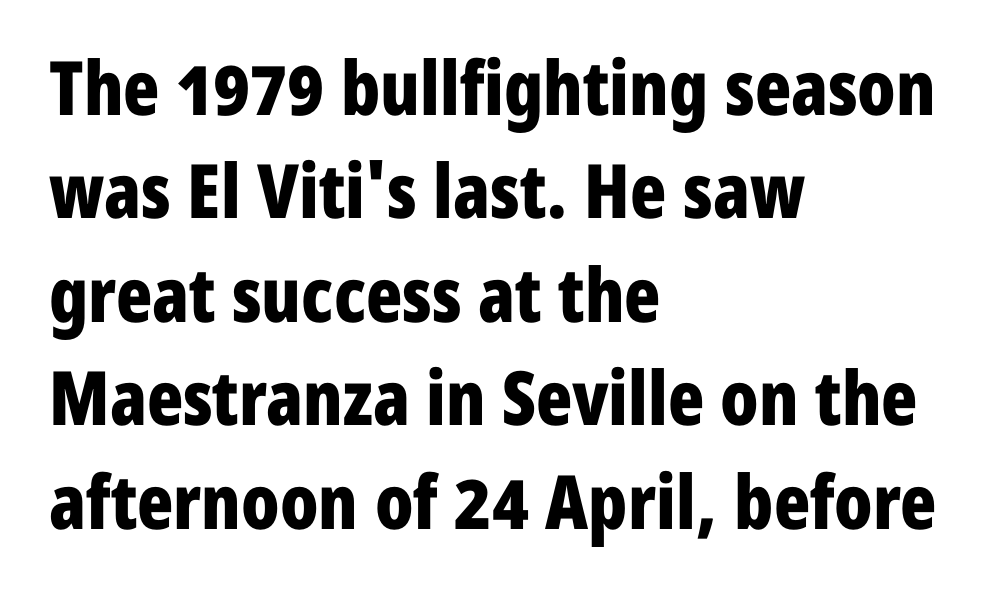
{"serif": "no", "italic": "no", "bold": "yes", "weight": "bold", "width": "condensed", "stroke_contrast": "low", "x_height": "medium", "monospaced": "no", "underline": "no", "align": "left", "line_spacing": "normal", "line_spacing_ratio": 1.38, "letter_spacing": "normal", "letter_spacing_em": 0.0, "glyph_px": 75}
